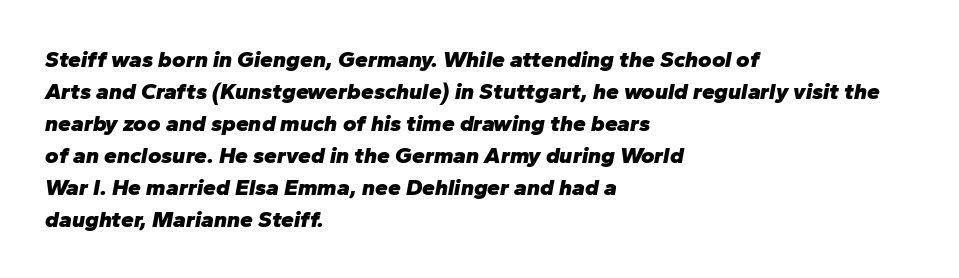
These lines keep a tight, regular rhythm from letter to letter. Descenders hang freely into open space. How would I describe the line gaps? Plain and ordinary. Is the block centered? No — it sits flush against the left margin. Every character sits at an angle, as italics do.
